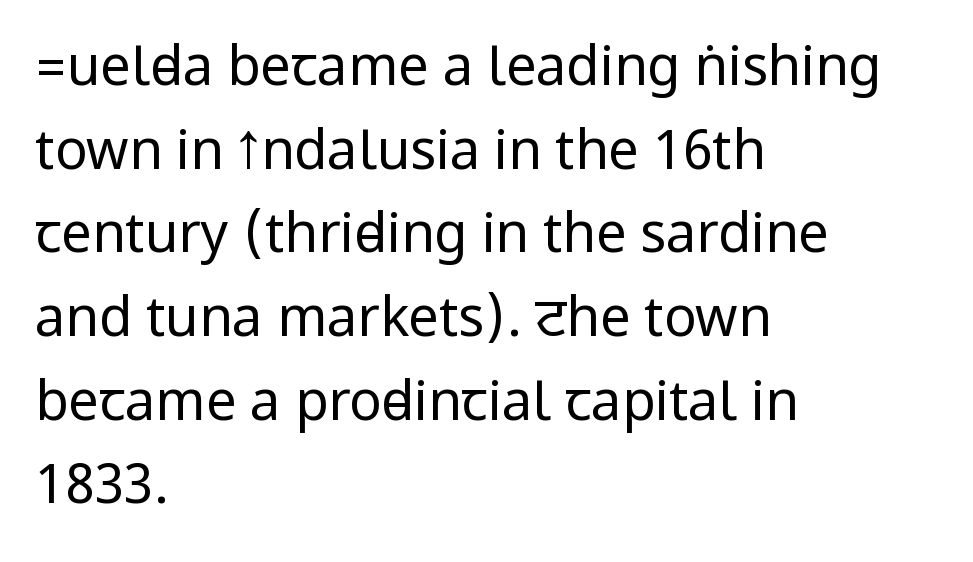
{"serif": "no", "italic": "no", "bold": "no", "weight": "regular", "width": "condensed", "stroke_contrast": "low", "underline": "no", "align": "left", "line_spacing": "normal", "line_spacing_ratio": 1.55, "letter_spacing": "normal", "letter_spacing_em": 0.0, "glyph_px": 54}
